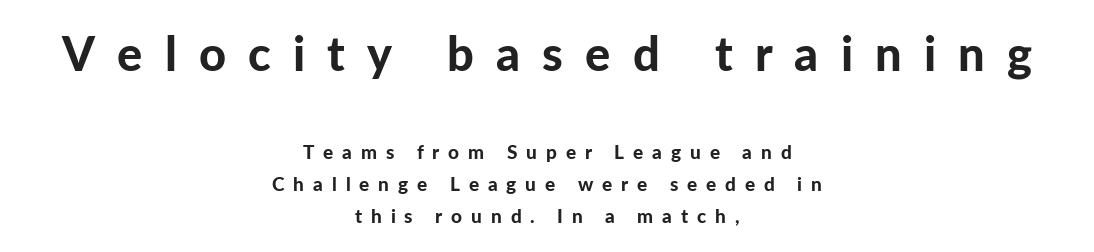
Casual observation: everything's sitting right in the middle. Spacing between characters has been opened up far beyond the box default. The designer gave the opening block more size than the closing block. Plenty of ink on the page — the face is bold. Proportional: the letters do not fall into vertical columns.
